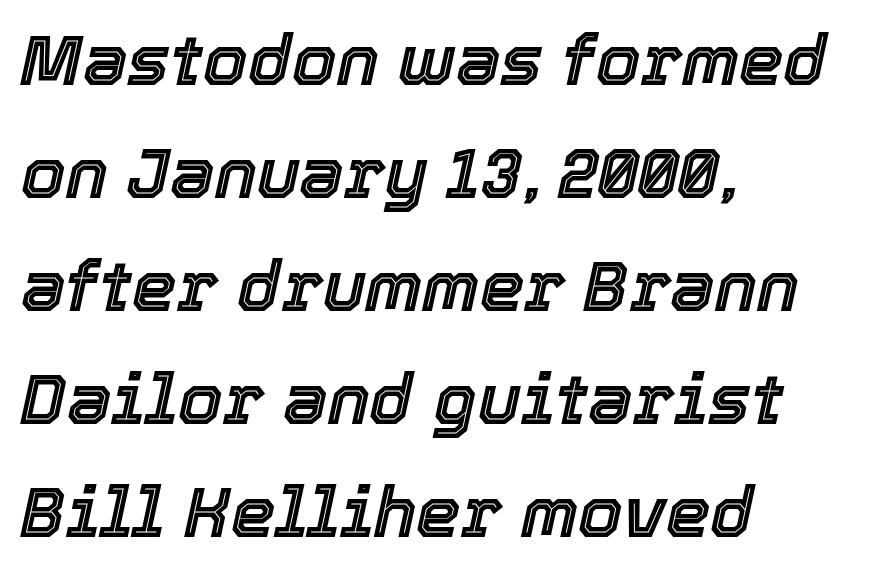
{"italic": "yes", "lean": "right", "slant_degrees": 12, "width": "normal", "x_height": "medium", "monospaced": "no", "underline": "no", "align": "left", "line_spacing": "normal", "line_spacing_ratio": 1.59, "letter_spacing": "normal", "letter_spacing_em": 0.0, "glyph_px": 71}
